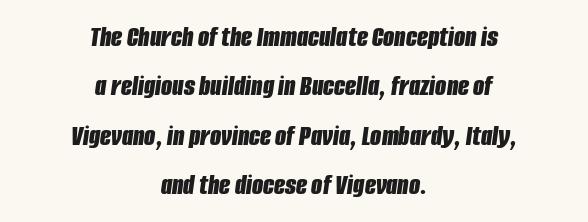
{"italic": "yes", "lean": "right", "slant_degrees": 8, "bold": "yes", "weight": "bold", "width": "condensed", "stroke_contrast": "low", "x_height": "large", "monospaced": "no", "underline": "no", "align": "center", "line_spacing": "normal", "line_spacing_ratio": 1.7, "letter_spacing": "normal", "letter_spacing_em": 0.0, "glyph_px": 29}
